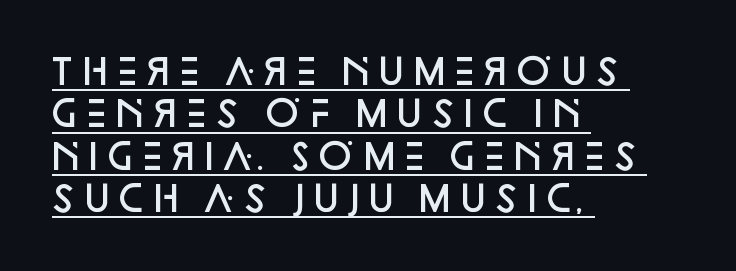
In terms of letterspacing, this is plain default setting. Weight: semibold (demi). Quick note: not italic, upright. Typeset ragged right — the left edge is the straight one. A baseline rule has been typeset under these characters.
